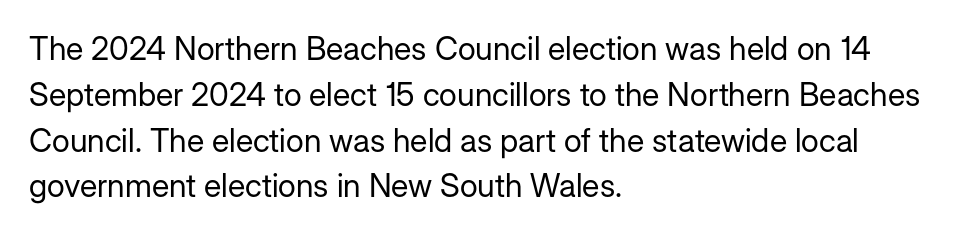
Q: Is the text bold? A: No.
Q: Is the text italic (slanted)? A: No, it is upright.
Q: Is the typeface a serif or a sans-serif typeface? A: Sans-serif.
Q: Is the text underlined? A: No.
Q: How is the paragraph aligned? A: Left-aligned.
Q: Is the spacing between letters normal or unusually wide? A: Normal.
Q: Is the spacing between lines tight, normal or loose? A: Normal.
Q: Width (condensed, normal, or wide)? A: Normal.
Q: Stroke contrast? A: Low.
Q: x-height? A: Medium.
Q: Monospaced? A: No.
